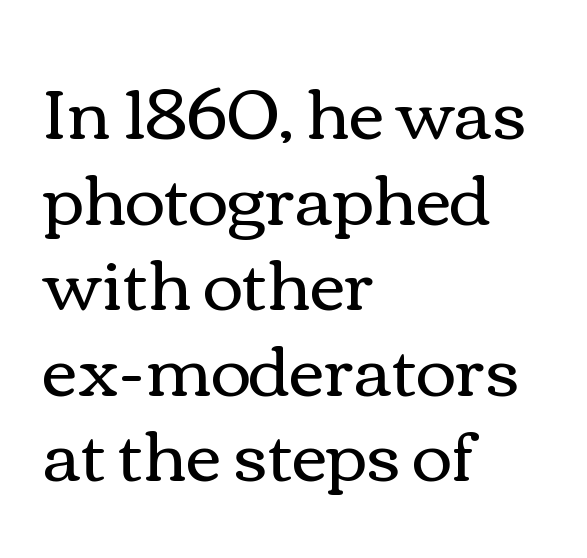
The image shows 69 px regular-weight, wide type, upright; set left-aligned, line spacing 1.24x, normal letter spacing, not underlined; medium stroke contrast and a medium x-height.
